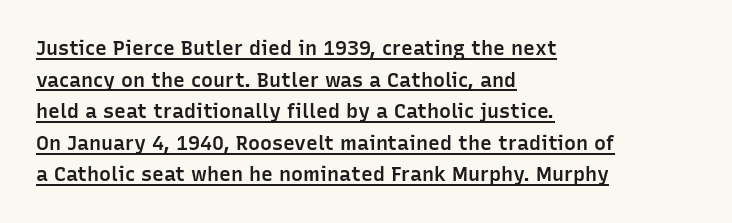
{"italic": "no", "bold": "semi", "underline": "yes", "align": "left", "line_spacing": "normal", "line_spacing_ratio": 1.58, "letter_spacing": "normal", "letter_spacing_em": 0.0, "glyph_px": 20}
